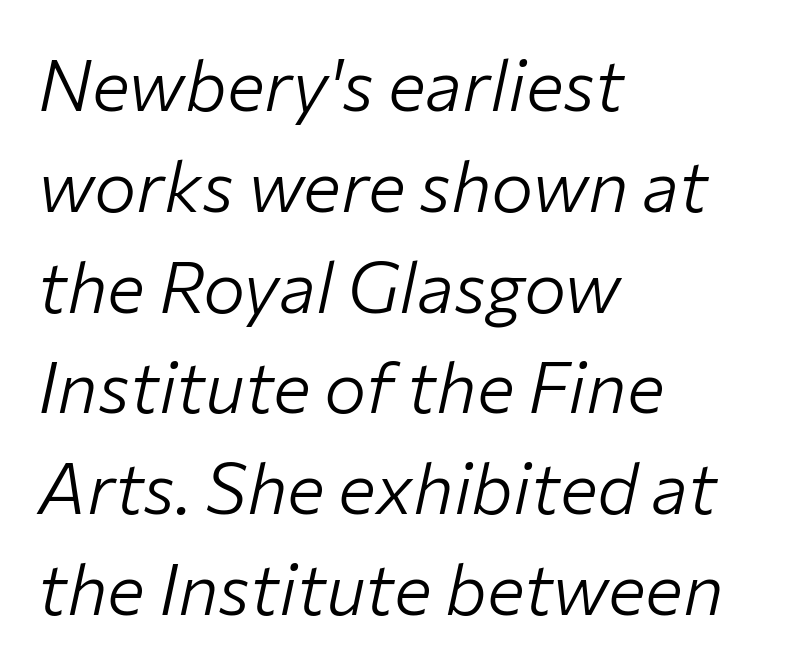
Q: Is the text bold? A: No.
Q: Is the text italic (slanted)? A: Yes, it leans right by about 12 degrees.
Q: Is the text underlined? A: No.
Q: How is the paragraph aligned? A: Left-aligned.
Q: Is the spacing between letters normal or unusually wide? A: Normal.
Q: Is the spacing between lines tight, normal or loose? A: Normal.
Q: Width (condensed, normal, or wide)? A: Normal.
Q: Stroke contrast? A: Low.
Q: x-height? A: Medium.
Q: Monospaced? A: No.
